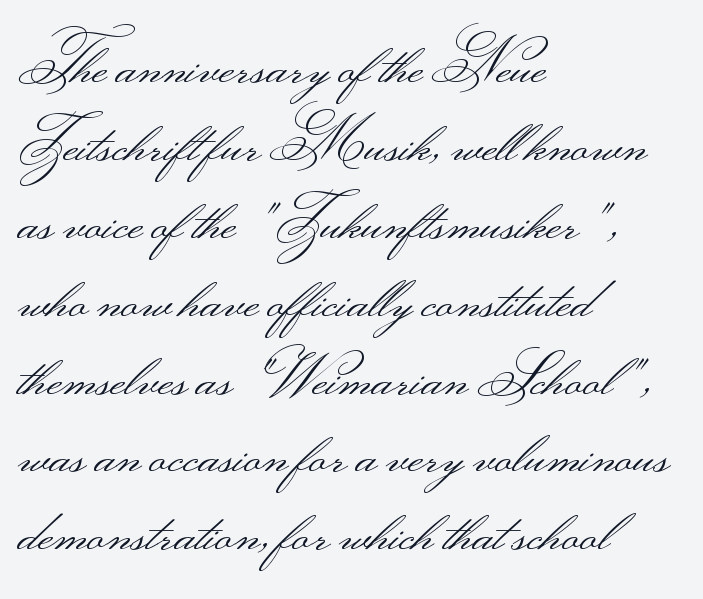
The image shows 59 px light, wide sans-serif type; set left-aligned, normal line spacing (1.32x), normal letter spacing, not underlined; medium stroke contrast.
